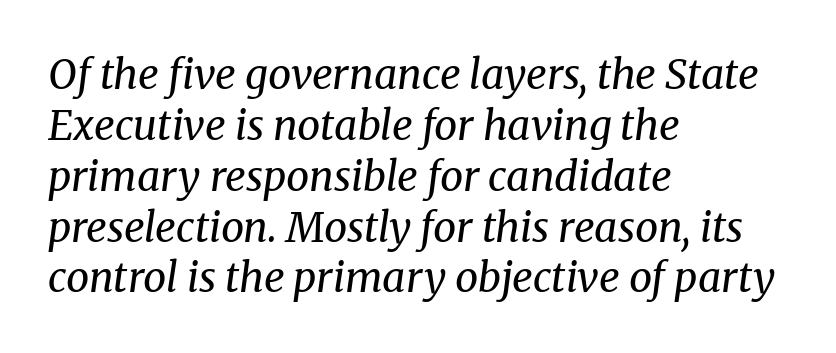
{"serif": "yes", "italic": "yes", "lean": "right", "slant_degrees": 8, "bold": "no", "weight": "regular", "width": "normal", "stroke_contrast": "medium", "x_height": "medium", "monospaced": "no", "underline": "no", "align": "left", "line_spacing_ratio": 1.24, "letter_spacing": "normal", "letter_spacing_em": 0.0, "glyph_px": 41}
